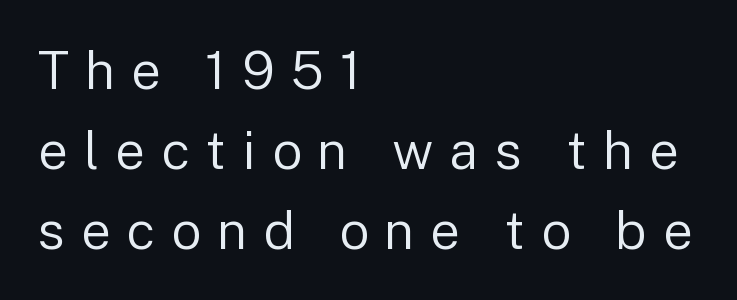
These lines are rendered in a variable-pitch font. Compared with a typical body face, this is equally light or lighter still. In terms of letterform style, serifs are entirely absent. Honestly, there is no underline to notice here at all. Students, note that the glyphs here are deliberately spaced far apart.
